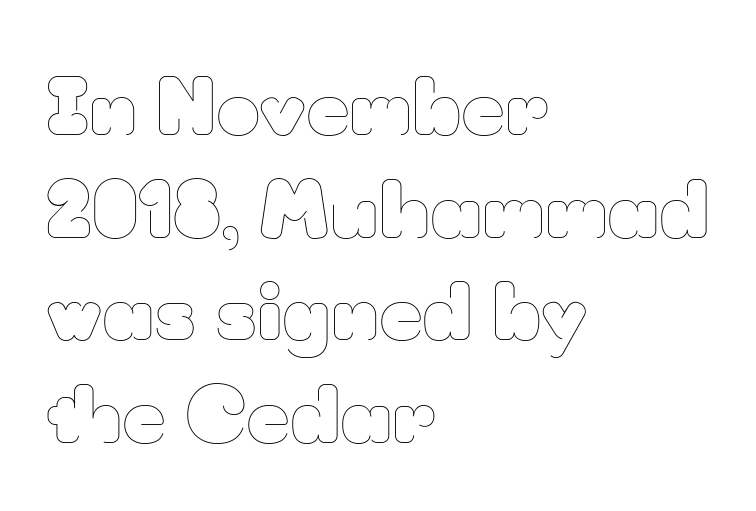
Q: Is the text bold? A: No.
Q: Is the text italic (slanted)? A: No, it is upright.
Q: Is the text underlined? A: No.
Q: How is the paragraph aligned? A: Left-aligned.
Q: Is the spacing between letters normal or unusually wide? A: Normal.
Q: Is the spacing between lines tight, normal or loose? A: Normal.
Q: Width (condensed, normal, or wide)? A: Normal.
Q: Stroke contrast? A: Low.
Q: x-height? A: Small.
Q: Monospaced? A: No.
